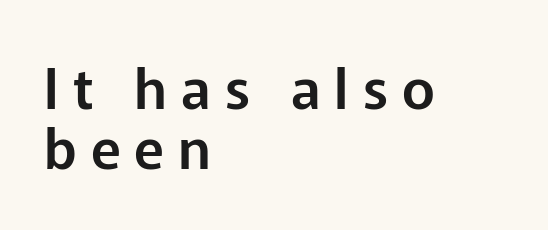
Honestly, there is no underline to notice here at all. Tightly led — the rows are bunched. The rendering uses natural spacing where letterforms have individual widths. The tracking jumps out immediately: characters are airy and widely separated. Type style note: lacks serifs.
